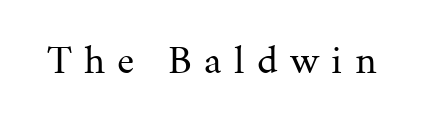
Q: Is the text bold? A: No.
Q: Is the text italic (slanted)? A: No, it is upright.
Q: Is the typeface a serif or a sans-serif typeface? A: Serif.
Q: Is the text underlined? A: No.
Q: Is the spacing between letters normal or unusually wide? A: Unusually wide.
Q: Width (condensed, normal, or wide)? A: Normal.
Q: Stroke contrast? A: Medium.
Q: x-height? A: Medium.
Q: Monospaced? A: No.
